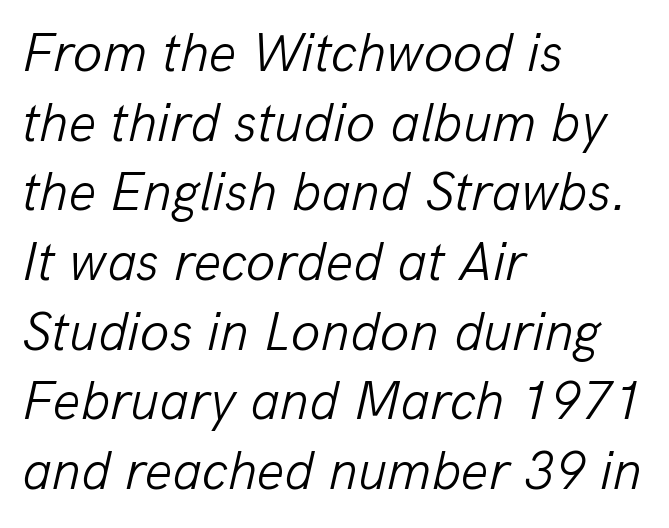
The image shows 54 px light type, italic (leaning right); set left-aligned, normal line spacing (1.29x), normal letter spacing, not underlined; low stroke contrast and a medium x-height.
